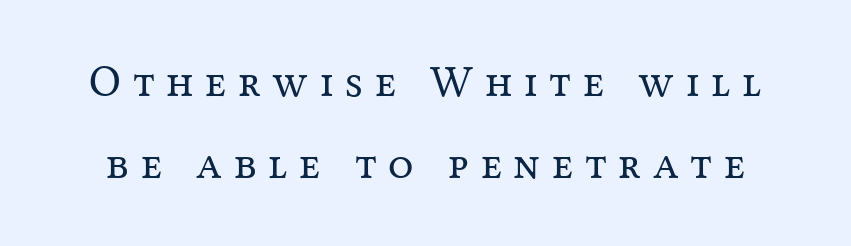
Q: Is the text bold? A: No.
Q: Is the text italic (slanted)? A: No, it is upright.
Q: Is the typeface a serif or a sans-serif typeface? A: Serif.
Q: Is the text underlined? A: No.
Q: Is the spacing between letters normal or unusually wide? A: Unusually wide.
Q: Width (condensed, normal, or wide)? A: Normal.
Q: Stroke contrast? A: Medium.
Q: x-height? A: Medium.
Q: Monospaced? A: No.
